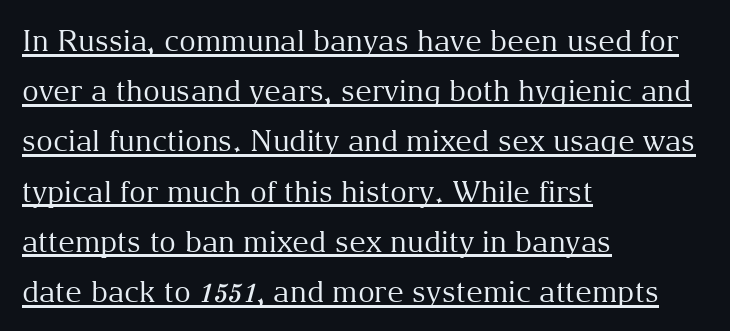
{"serif": "yes", "italic": "no", "bold": "no", "weight": "regular", "width": "normal", "stroke_contrast": "medium", "x_height": "medium", "monospaced": "no", "underline": "yes", "align": "left", "line_spacing_ratio": 1.73, "letter_spacing": "normal", "letter_spacing_em": 0.0, "glyph_px": 29}
